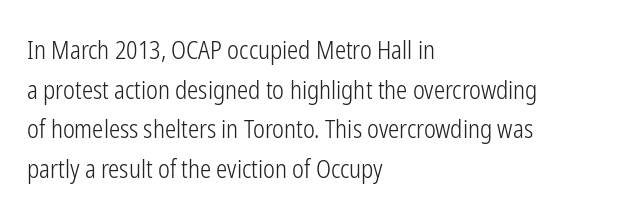
The image shows 25 px text type, upright; set left-aligned, normal line spacing (1.59x), normal letter spacing, not underlined.
